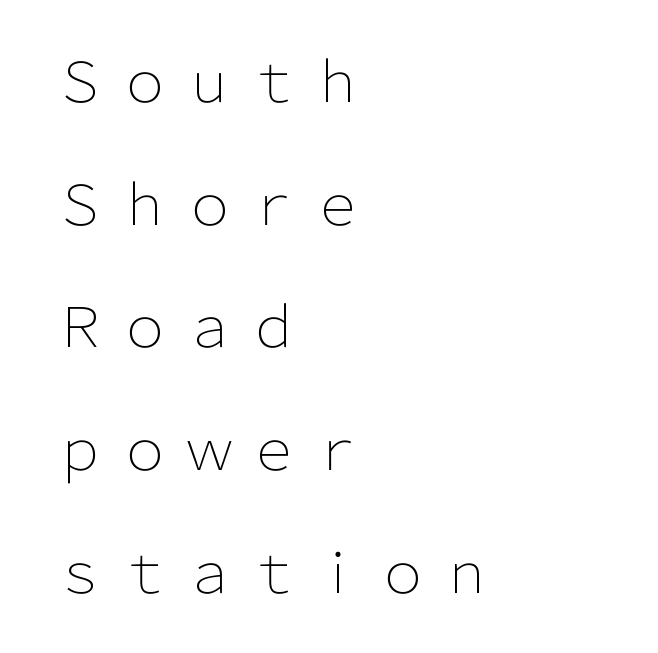
The compositor pushed each line to the left boundary. Looks like regular typesetting: each glyph gets only the width it needs. Letterform terminals end flat and unadorned throughout the passage. Words float on clear page, feet unadorned. Leading: increased. No heavy texture on the line: the type isn't bold.
